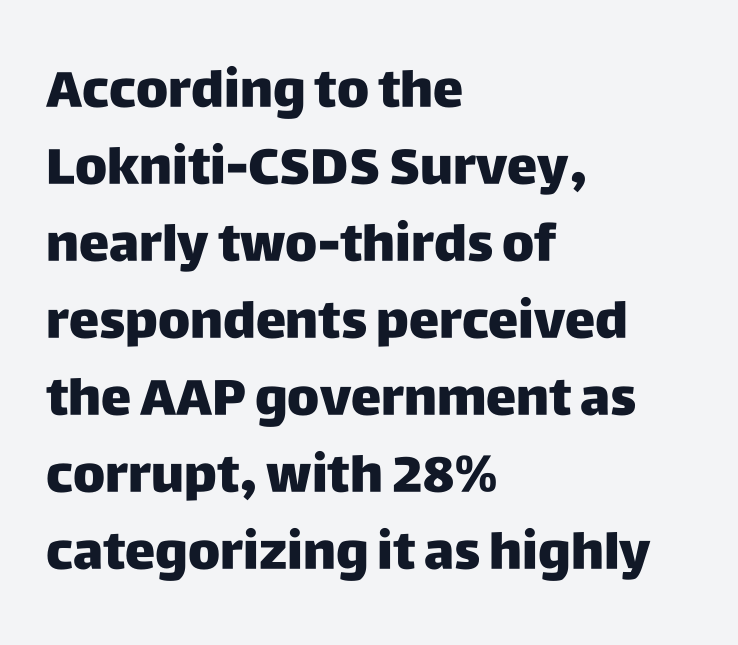
Q: Is the text bold? A: Yes.
Q: Is the text italic (slanted)? A: No, it is upright.
Q: Is the typeface a serif or a sans-serif typeface? A: Sans-serif.
Q: Is the text underlined? A: No.
Q: How is the paragraph aligned? A: Left-aligned.
Q: Is the spacing between letters normal or unusually wide? A: Normal.
Q: Is the spacing between lines tight, normal or loose? A: Normal.
Q: Width (condensed, normal, or wide)? A: Normal.
Q: Stroke contrast? A: Low.
Q: x-height? A: Large.
Q: Monospaced? A: No.
